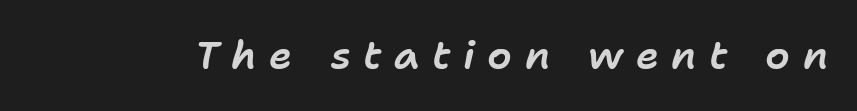
{"italic": "yes", "lean": "right", "slant_degrees": 11, "width": "normal", "stroke_contrast": "low", "x_height": "medium", "monospaced": "no", "underline": "no", "letter_spacing": "wide", "letter_spacing_em": 0.32, "glyph_px": 39}
